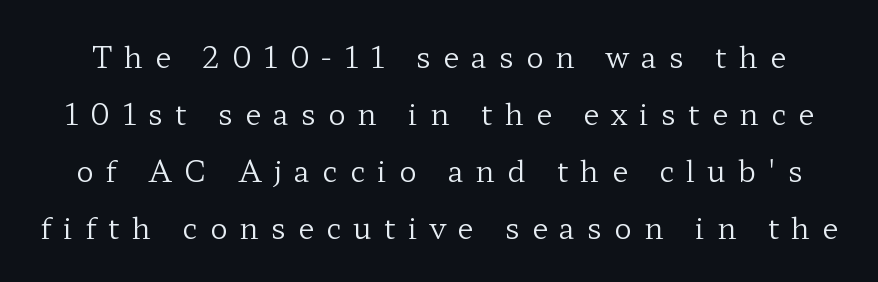
The image shows 29 px regular-weight, wide serif type, upright; set loose line spacing (1.96x), unusually wide letter spacing (+0.42 em), not underlined; low stroke contrast and a medium x-height.
